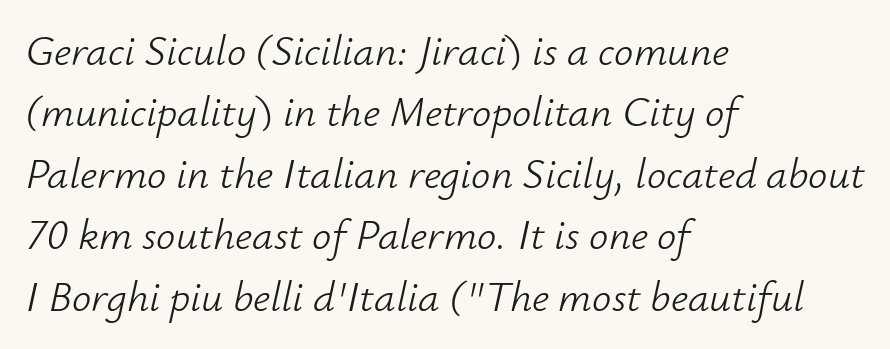
The image shows 43 px light type, italic (leaning right); set left-aligned, normal line spacing (1.43x), normal letter spacing, not underlined; low stroke contrast and a small x-height.
